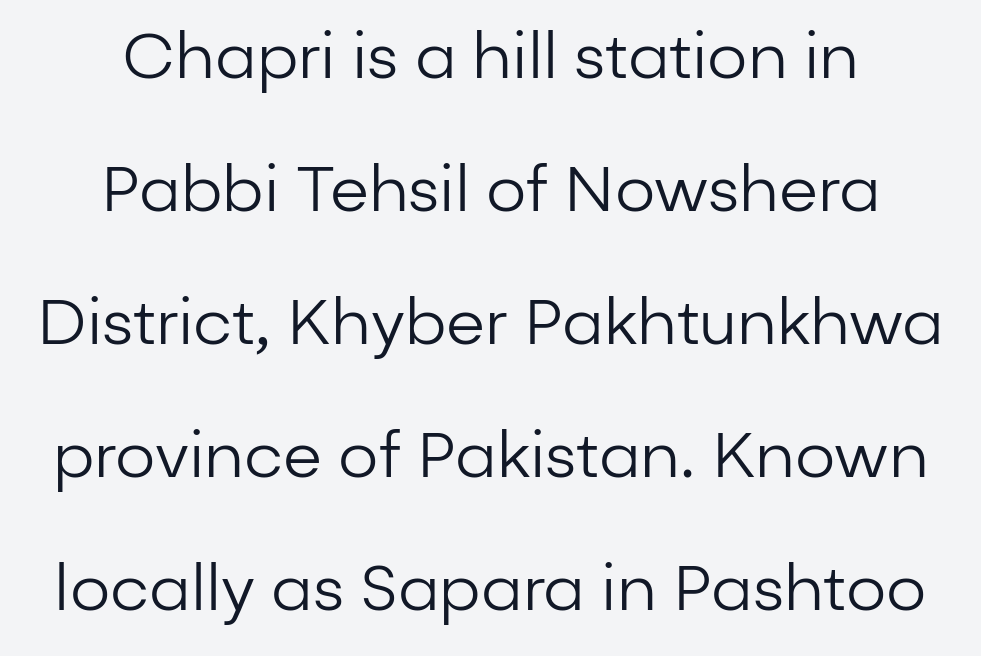
Q: Is the text bold? A: No.
Q: Is the text italic (slanted)? A: No, it is upright.
Q: Is the typeface a serif or a sans-serif typeface? A: Sans-serif.
Q: Is the text underlined? A: No.
Q: How is the paragraph aligned? A: Centered.
Q: Is the spacing between letters normal or unusually wide? A: Normal.
Q: Is the spacing between lines tight, normal or loose? A: Loose.
Q: Width (condensed, normal, or wide)? A: Normal.
Q: Stroke contrast? A: Low.
Q: x-height? A: Medium.
Q: Monospaced? A: No.
